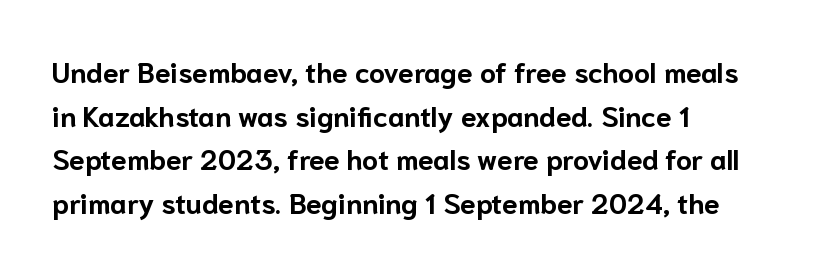
Q: Is the text bold? A: Yes.
Q: Is the text italic (slanted)? A: No, it is upright.
Q: Is the typeface a serif or a sans-serif typeface? A: Sans-serif.
Q: Is the text underlined? A: No.
Q: How is the paragraph aligned? A: Left-aligned.
Q: Is the spacing between letters normal or unusually wide? A: Normal.
Q: Is the spacing between lines tight, normal or loose? A: Normal.
Q: Width (condensed, normal, or wide)? A: Normal.
Q: Stroke contrast? A: Low.
Q: x-height? A: Medium.
Q: Monospaced? A: No.
